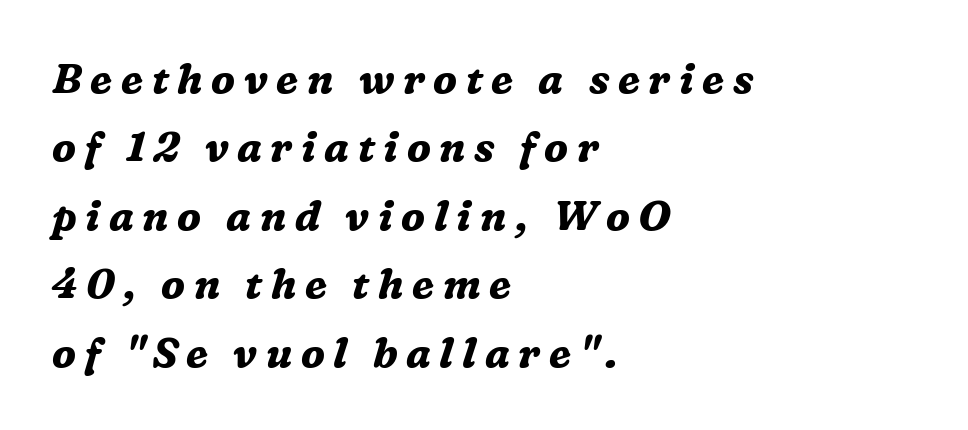
Q: Is the text bold? A: Yes.
Q: Is the text italic (slanted)? A: Yes, it leans right by about 16 degrees.
Q: Is the typeface a serif or a sans-serif typeface? A: Serif.
Q: Is the text underlined? A: No.
Q: How is the paragraph aligned? A: Left-aligned.
Q: Is the spacing between letters normal or unusually wide? A: Unusually wide.
Q: Is the spacing between lines tight, normal or loose? A: Normal.
Q: Width (condensed, normal, or wide)? A: Normal.
Q: Stroke contrast? A: Medium.
Q: x-height? A: Medium.
Q: Monospaced? A: No.
